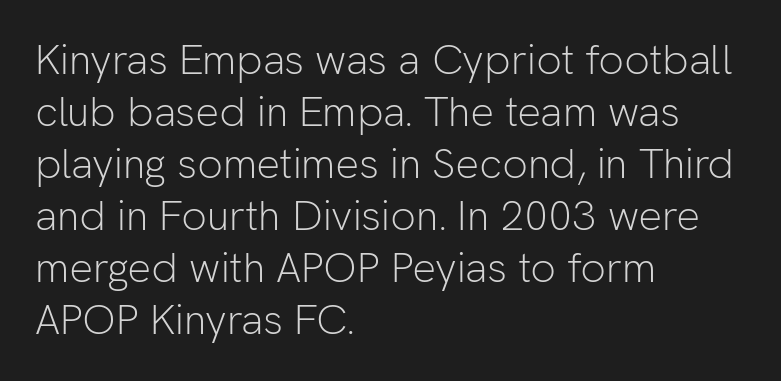
The image shows 42 px light sans-serif type, upright; set left-aligned, line spacing 1.24x, normal letter spacing, not underlined; low stroke contrast and a medium x-height.
